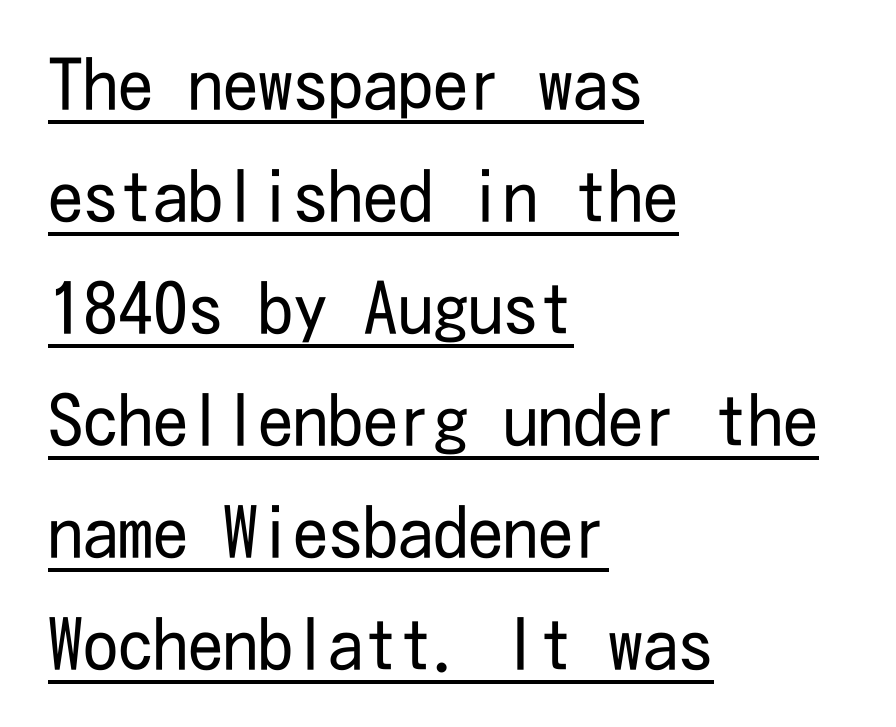
Q: Is the text bold? A: No.
Q: Is the text italic (slanted)? A: No, it is upright.
Q: Is the typeface a serif or a sans-serif typeface? A: Sans-serif.
Q: Is the text underlined? A: Yes.
Q: How is the paragraph aligned? A: Left-aligned.
Q: Is the spacing between letters normal or unusually wide? A: Normal.
Q: Is the spacing between lines tight, normal or loose? A: Normal.
Q: Width (condensed, normal, or wide)? A: Condensed.
Q: Stroke contrast? A: Low.
Q: x-height? A: Medium.
